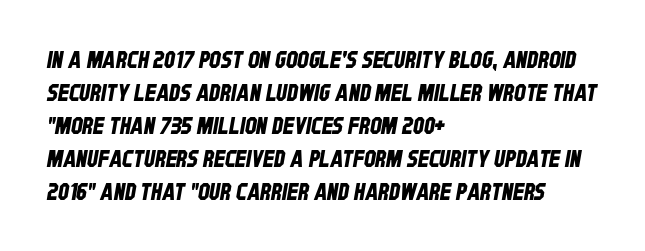
The image shows 23 px text type; set left-aligned, normal line spacing (1.43x), normal letter spacing, not underlined.
